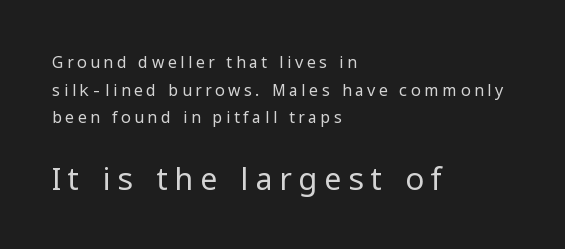
The tracking jumps out immediately: characters are airy and widely separated. The space beneath each line is pristine and unruled. Ordinary non-slanted type is in use. The face used here is proportionally spaced, like ordinary book or web type. Letterform terminals end flat and unadorned throughout the passage.
